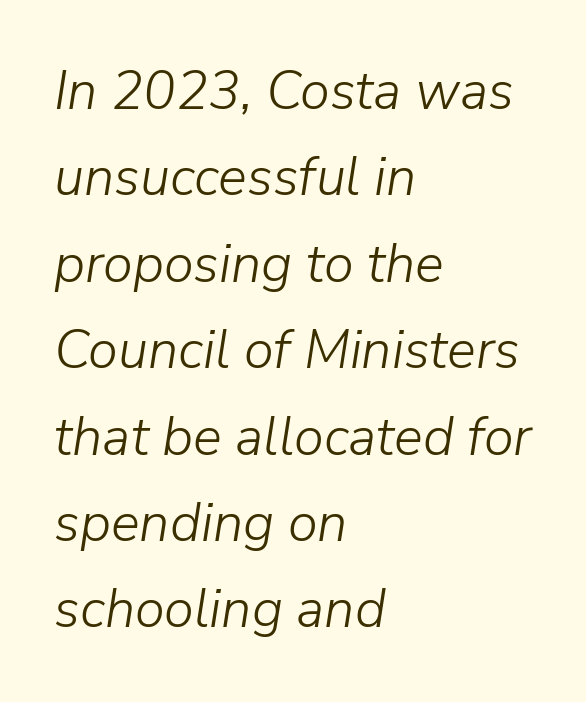
The image shows 54 px light type, italic (leaning right); set left-aligned, normal line spacing (1.6x), normal letter spacing, not underlined; low stroke contrast and a medium x-height.
